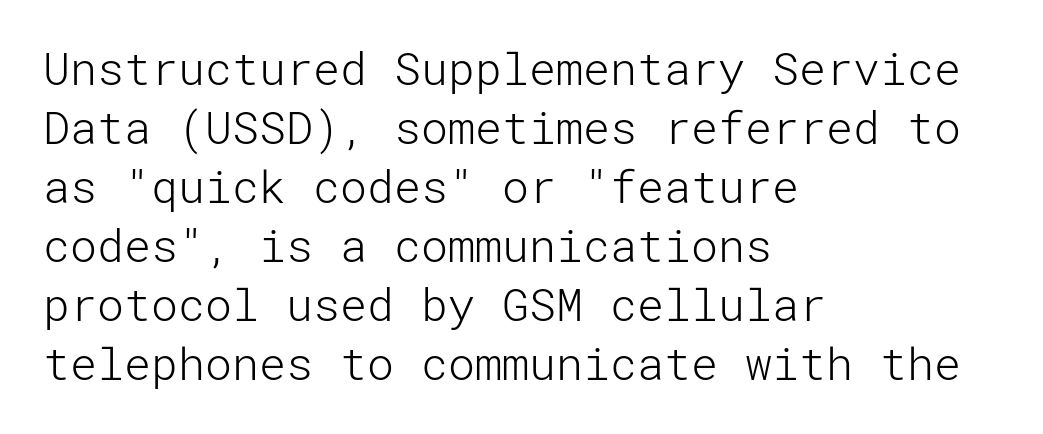
The font sits on the lighter half of the weight spectrum, regular included. This sample uses an upright cut, with every glyph sitting square on the baseline. Each letter's strokes conclude bluntly, with no projecting serifs. Leftover space on each line is placed entirely after the last word. Does the leading feel generous? No, just average. No word sits above an underline.
